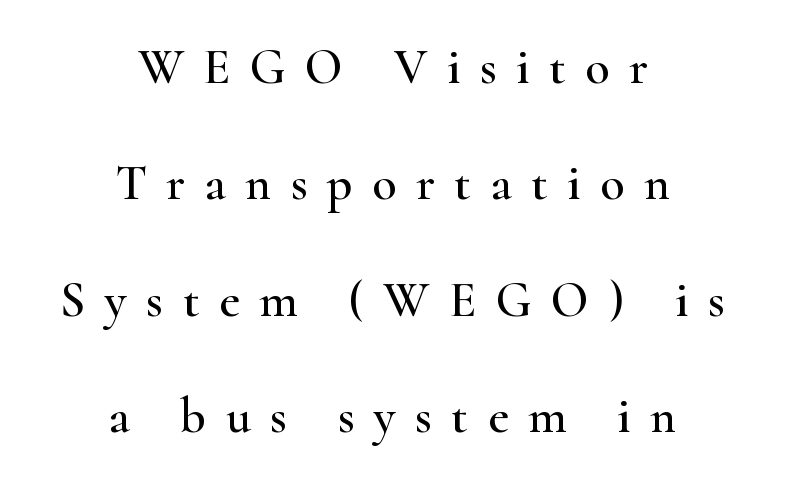
Q: Is the text italic (slanted)? A: No, it is upright.
Q: Is the typeface a serif or a sans-serif typeface? A: Serif.
Q: Is the text underlined? A: No.
Q: How is the paragraph aligned? A: Centered.
Q: Is the spacing between letters normal or unusually wide? A: Unusually wide.
Q: Is the spacing between lines tight, normal or loose? A: Loose.
Q: Width (condensed, normal, or wide)? A: Wide.
Q: Stroke contrast? A: High.
Q: x-height? A: Small.
Q: Monospaced? A: No.
